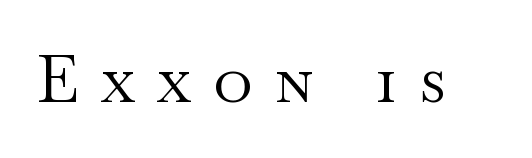
The text was rendered using a seriffed face with decorative stroke endings. Is the type heavy? It reads as light-to-regular instead. Is the letter spacing exaggerated? Yes — the characters are pushed far apart. The space beneath each line is pristine and unruled. You could not count columns in this text — the font is proportionally spaced.
